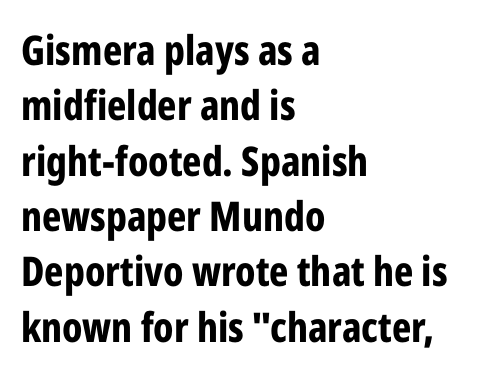
The image shows 41 px bold, condensed sans-serif type, upright; set left-aligned, normal line spacing (1.35x), normal letter spacing, not underlined; low stroke contrast and a medium x-height.
